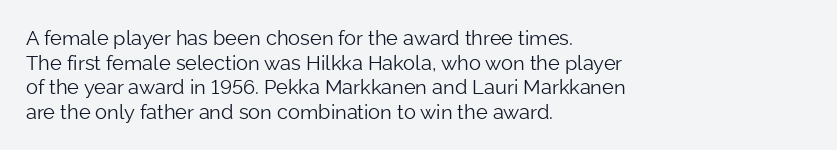
The image shows 20 px text type, upright; set left-aligned, line spacing 1.23x, normal letter spacing, not underlined.
